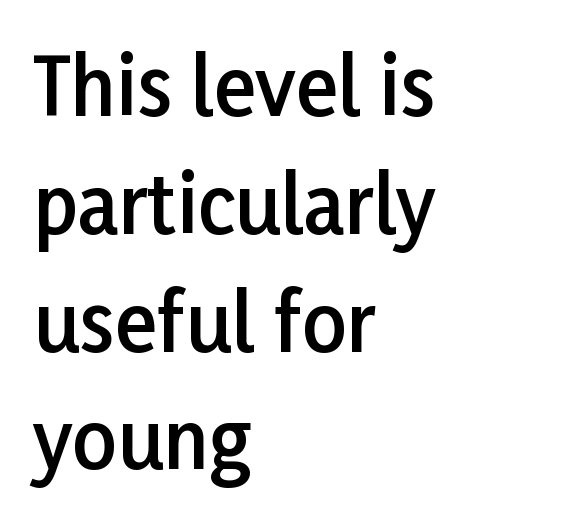
{"serif": "no", "italic": "no", "bold": "semi", "weight": "semibold", "width": "normal", "stroke_contrast": "low", "x_height": "medium", "monospaced": "no", "underline": "no", "align": "left", "line_spacing": "normal", "line_spacing_ratio": 1.51, "letter_spacing": "normal", "letter_spacing_em": 0.0, "glyph_px": 78}
